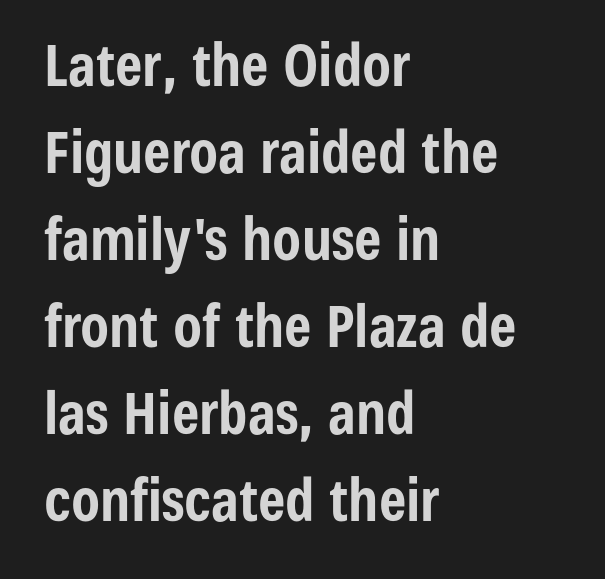
{"serif": "no", "italic": "no", "bold": "yes", "weight": "bold", "width": "condensed", "stroke_contrast": "low", "x_height": "medium", "monospaced": "no", "underline": "no", "align": "left", "line_spacing": "normal", "line_spacing_ratio": 1.5, "letter_spacing": "normal", "letter_spacing_em": 0.0, "glyph_px": 58}
